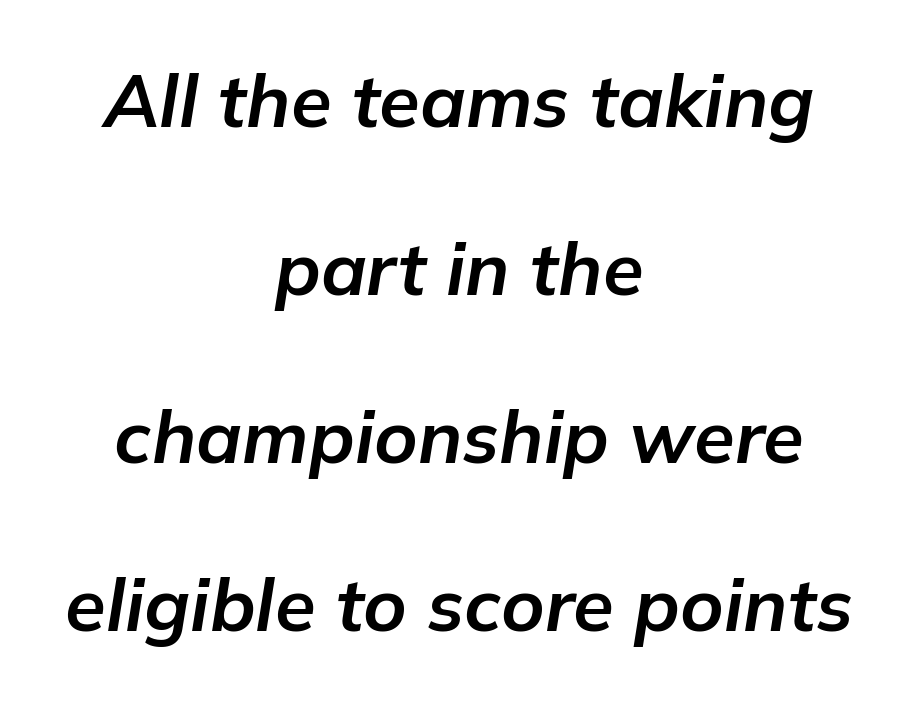
{"italic": "yes", "lean": "right", "slant_degrees": 9, "bold": "yes", "weight": "bold", "width": "normal", "stroke_contrast": "low", "x_height": "medium", "monospaced": "no", "underline": "no", "align": "center", "line_spacing": "loose", "line_spacing_ratio": 2.27, "letter_spacing": "normal", "letter_spacing_em": 0.0, "glyph_px": 74}
